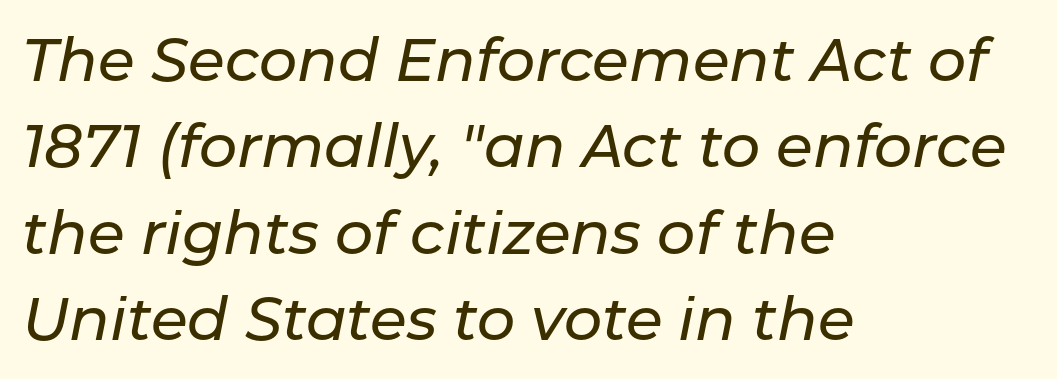
The image shows 60 px text type, italic (leaning right); set left-aligned, normal line spacing (1.44x), normal letter spacing, not underlined; low stroke contrast and a medium x-height.
